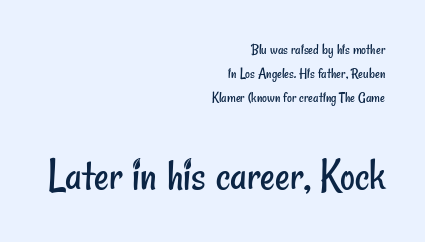
Descenders are the only things crossing below the line. The line texture is even and compact thanks to regular tracking. The paragraph has a hard right edge and a soft left edge. Is this a heavy cut? Hardly; it is regular or lighter. The rendering uses natural spacing where letterforms have individual widths.
